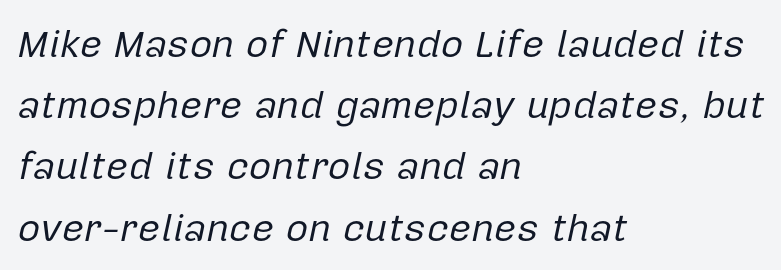
Q: Is the text bold? A: No.
Q: Is the text italic (slanted)? A: Yes, it leans right by about 12 degrees.
Q: Is the text underlined? A: No.
Q: How is the paragraph aligned? A: Left-aligned.
Q: Is the spacing between letters normal or unusually wide? A: Normal.
Q: Is the spacing between lines tight, normal or loose? A: Normal.
Q: Width (condensed, normal, or wide)? A: Normal.
Q: Stroke contrast? A: Low.
Q: x-height? A: Medium.
Q: Monospaced? A: No.
